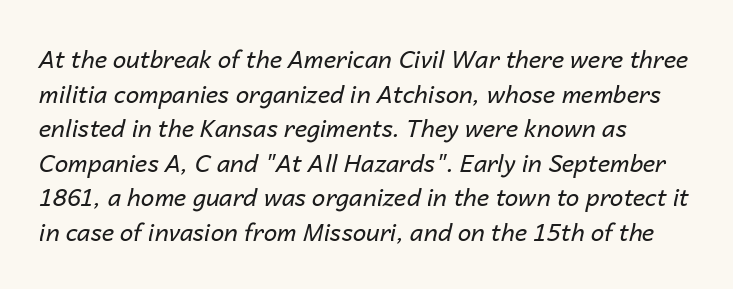
Q: Is the text bold? A: No.
Q: Is the text italic (slanted)? A: Yes, it leans right by about 14 degrees.
Q: Is the text underlined? A: No.
Q: How is the paragraph aligned? A: Left-aligned.
Q: Is the spacing between letters normal or unusually wide? A: Normal.
Q: Is the spacing between lines tight, normal or loose? A: Normal.
